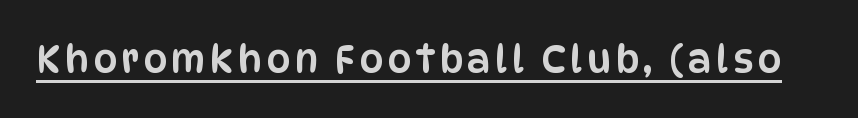
The image shows 38 px condensed sans-serif type, upright; set underlined; low stroke contrast and a large x-height.
